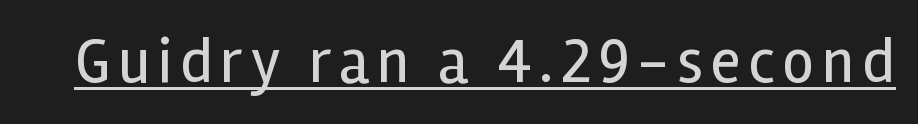
{"serif": "no", "italic": "no", "bold": "no", "weight": "regular", "width": "normal", "x_height": "medium", "monospaced": "no", "underline": "yes", "glyph_px": 63}
